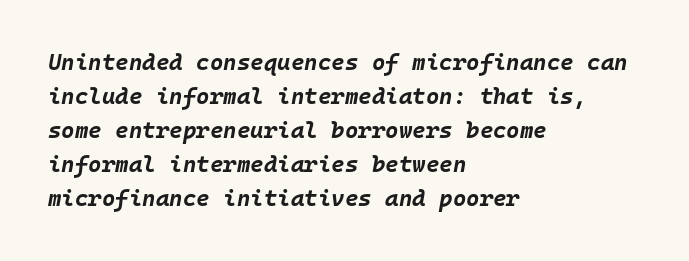
The image shows 23 px bold type, italic (leaning right); set left-aligned, normal line spacing (1.48x), normal letter spacing, not underlined.
